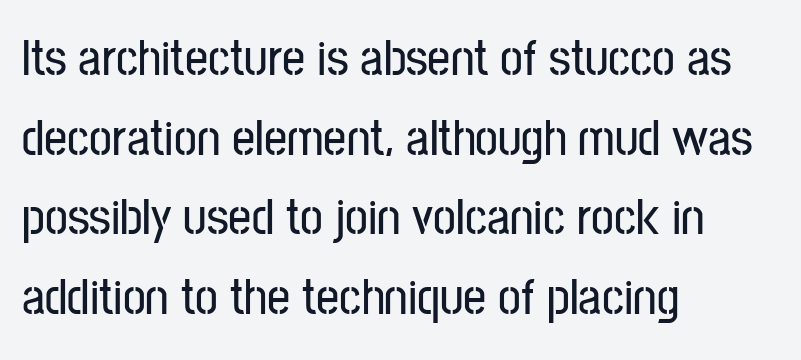
{"serif": "no", "italic": "no", "width": "condensed", "stroke_contrast": "low", "x_height": "medium", "monospaced": "no", "underline": "no", "align": "left", "line_spacing": "normal", "line_spacing_ratio": 1.56, "letter_spacing": "normal", "letter_spacing_em": 0.0, "glyph_px": 51}
